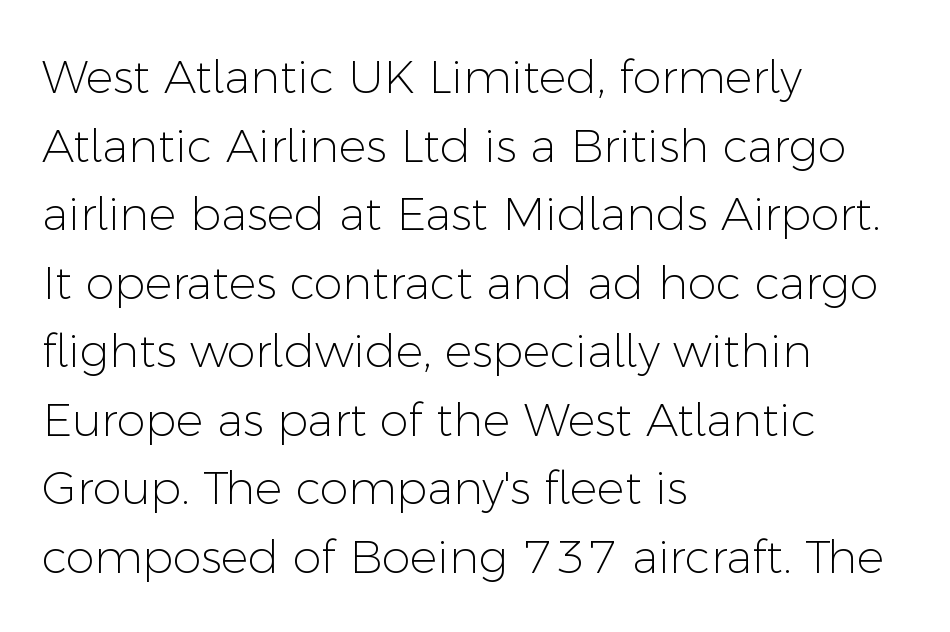
Q: Is the text bold? A: No.
Q: Is the text italic (slanted)? A: No, it is upright.
Q: Is the typeface a serif or a sans-serif typeface? A: Sans-serif.
Q: Is the text underlined? A: No.
Q: How is the paragraph aligned? A: Left-aligned.
Q: Is the spacing between letters normal or unusually wide? A: Normal.
Q: Is the spacing between lines tight, normal or loose? A: Normal.
Q: Width (condensed, normal, or wide)? A: Normal.
Q: Stroke contrast? A: Low.
Q: x-height? A: Medium.
Q: Monospaced? A: No.
